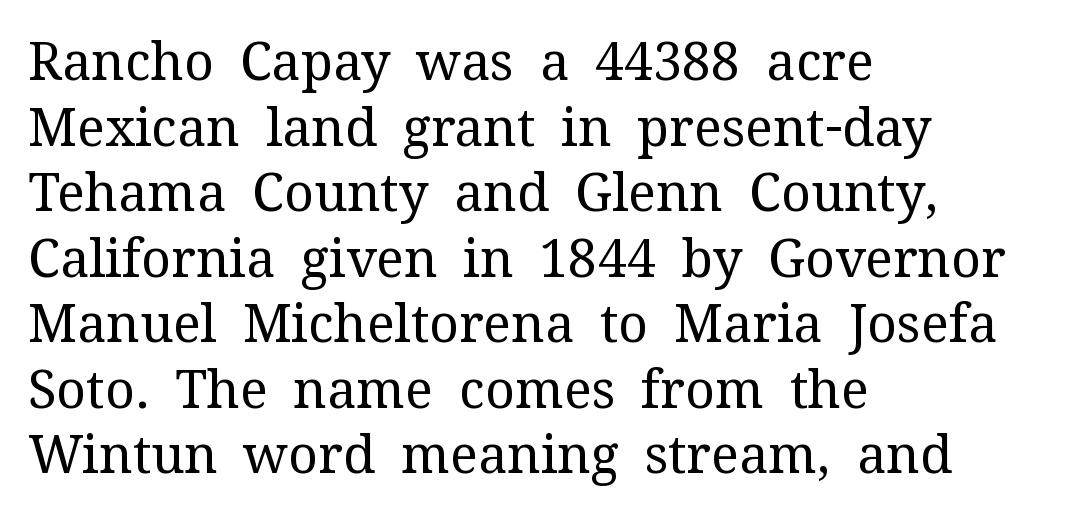
The image shows 52 px regular-weight serif type, upright; set left-aligned, normal line spacing (1.26x), normal letter spacing, not underlined; medium stroke contrast and a medium x-height.
